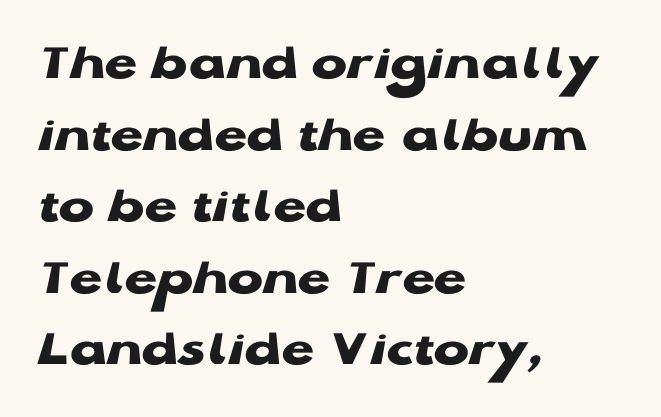
This is the regular roman posture of the typeface. Note: no serifs on the glyphs. A typesetter would call this proportional, since set widths differ per character. Heavy-handed strokes throughout: this text is bold.
